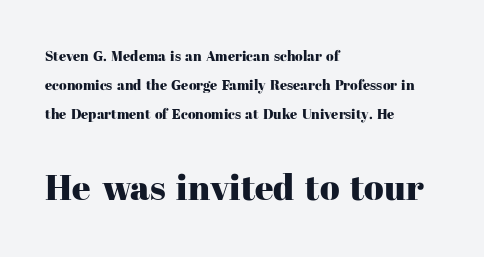
Q: Is the text italic (slanted)? A: No, it is upright.
Q: Is the typeface a serif or a sans-serif typeface? A: Serif.
Q: Is the text underlined? A: No.
Q: How is the paragraph aligned? A: Left-aligned.
Q: Is the spacing between letters normal or unusually wide? A: Normal.
Q: Is the spacing between lines tight, normal or loose? A: Loose.
Q: Which block of text is set in a larger size, the first (top) or the second (bottom)? A: The second (bottom) one.
Q: Width (condensed, normal, or wide)? A: Normal.
Q: Stroke contrast? A: High.
Q: x-height? A: Medium.
Q: Monospaced? A: No.
